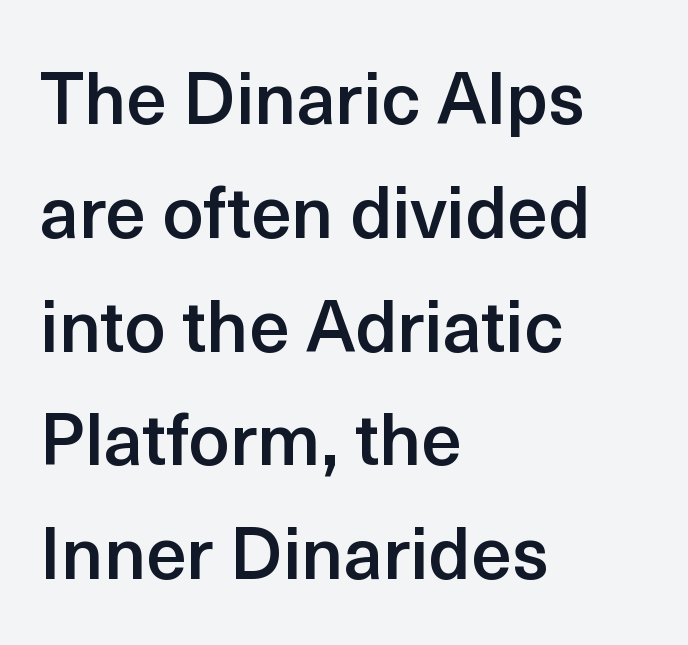
The image shows 72 px semibold sans-serif type, upright; set left-aligned, normal line spacing (1.58x), normal letter spacing, not underlined; a medium x-height.
